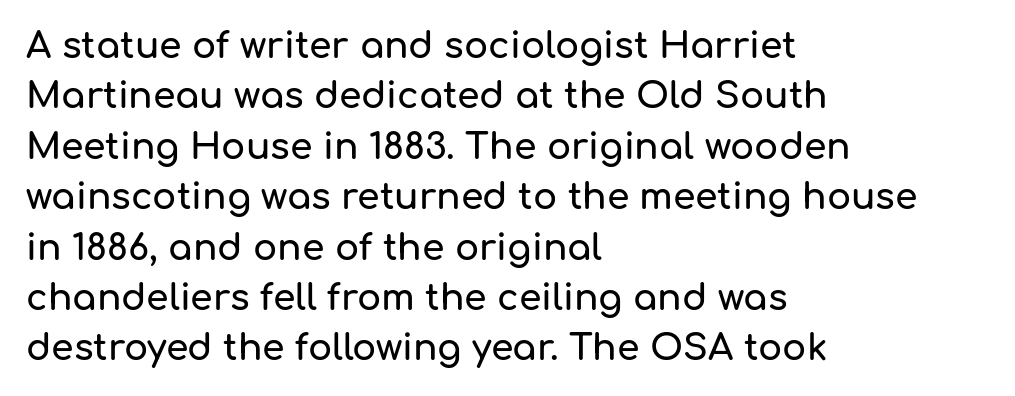
{"serif": "no", "italic": "no", "width": "normal", "stroke_contrast": "low", "x_height": "medium", "monospaced": "no", "underline": "no", "align": "left", "line_spacing": "normal", "line_spacing_ratio": 1.4, "letter_spacing": "normal", "letter_spacing_em": 0.0, "glyph_px": 36}
